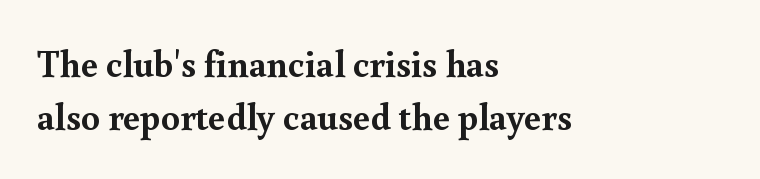
In CSS terms this would be text-align: left. Type without underlining. Weight: bold. Note the varied advance widths — an 'i' is clearly narrower than an 'm'. Italic? Not at all — the glyphs are vertical.
